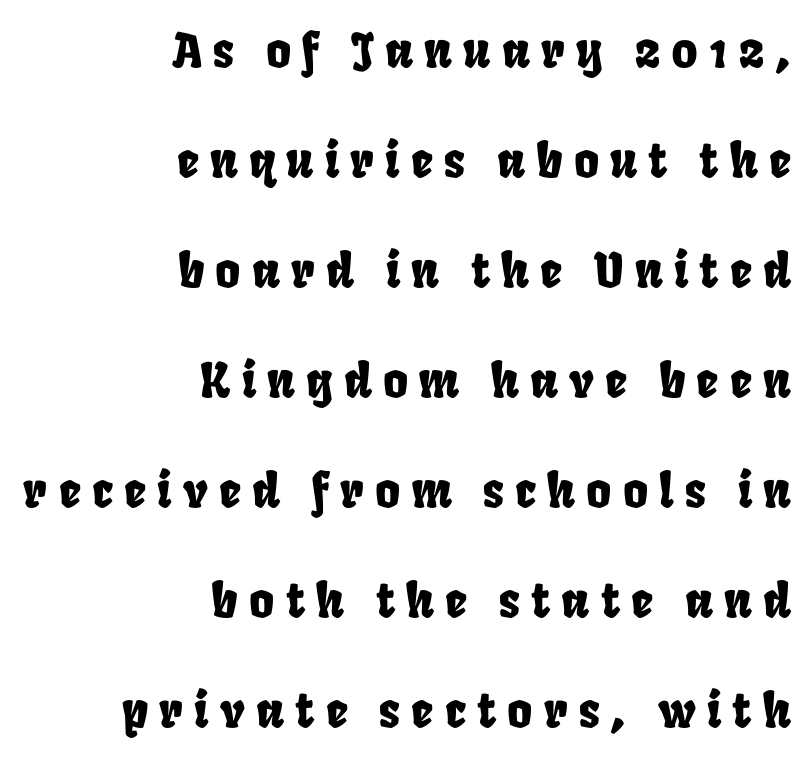
{"width": "condensed", "stroke_contrast": "low", "x_height": "large", "monospaced": "no", "underline": "no", "align": "right", "line_spacing": "loose", "line_spacing_ratio": 2.29, "letter_spacing": "wide", "letter_spacing_em": 0.23, "glyph_px": 48}
